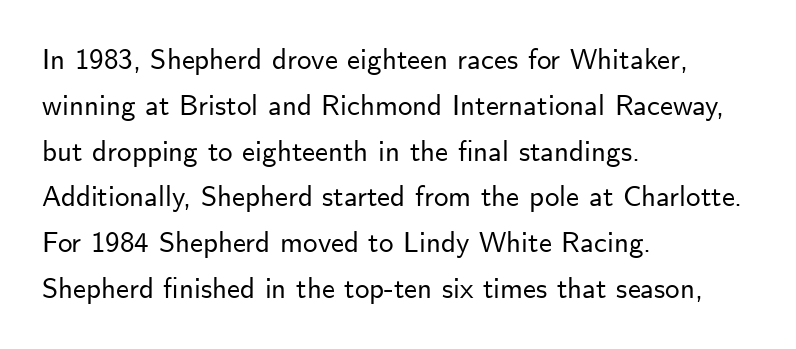
The image shows 29 px sans-serif type, upright; set left-aligned, normal line spacing (1.58x), normal letter spacing, not underlined; low stroke contrast and a small x-height.
